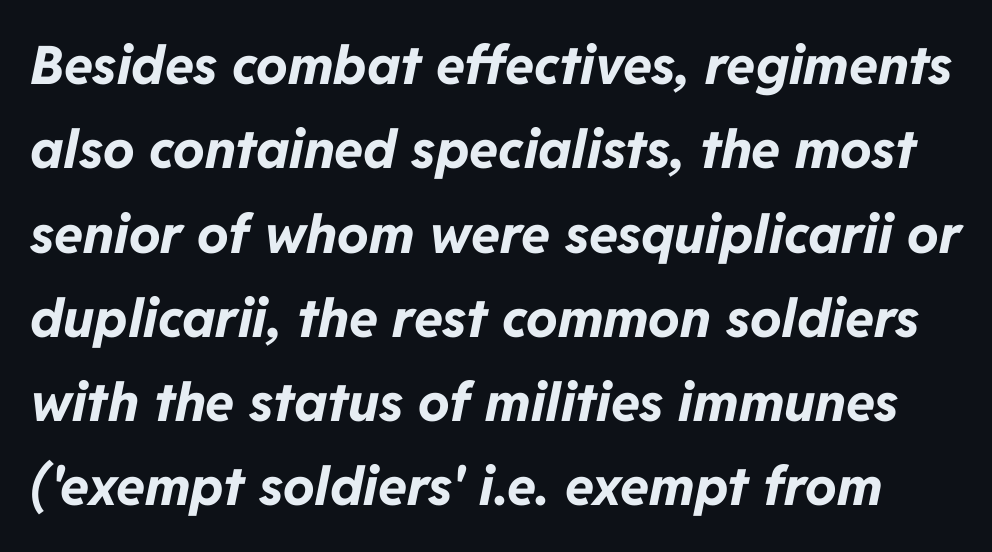
The image shows 53 px bold type, italic (leaning right); set normal line spacing (1.59x), normal letter spacing, not underlined; low stroke contrast and a medium x-height.
